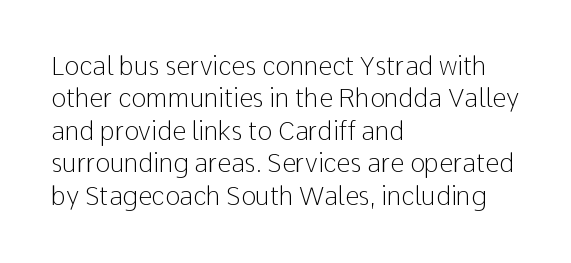
The words here are not underlined. Whoever set this chose a conventional vertical rhythm. Honestly, the letter spacing is just normal — you wouldn't notice it. Tall strokes in this sample are plumb rather than angled. Compared with a centered layout, this one pins lines to the left instead. The weight tops out at a normal text grade.
